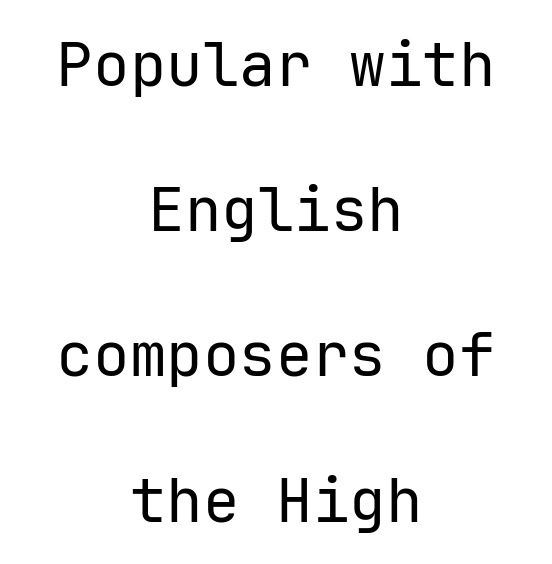
Any mark beneath the type? The region is blank. These lines stand farther apart than default settings would place them. Every character here occupies the same horizontal width, giving the sample a typewriter-like rhythm. This rendering employs a face without finishing strokes, i.e., a sans-serif. Style check: upright.
